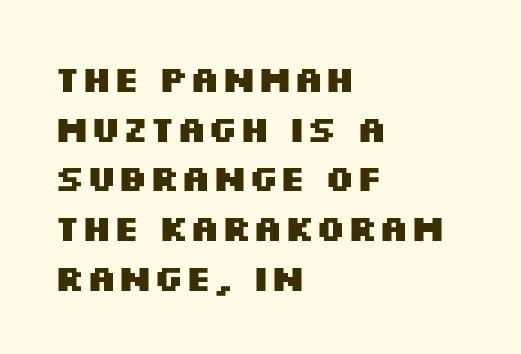
Q: Is the text bold? A: Yes.
Q: Is the text italic (slanted)? A: No, it is upright.
Q: Is the typeface a serif or a sans-serif typeface? A: Sans-serif.
Q: Is the text underlined? A: No.
Q: How is the paragraph aligned? A: Left-aligned.
Q: Is the spacing between letters normal or unusually wide? A: Normal.
Q: Is the spacing between lines tight, normal or loose? A: Normal.
Q: Width (condensed, normal, or wide)? A: Wide.
Q: Stroke contrast? A: Medium.
Q: x-height? A: Large.
Q: Monospaced? A: No.
